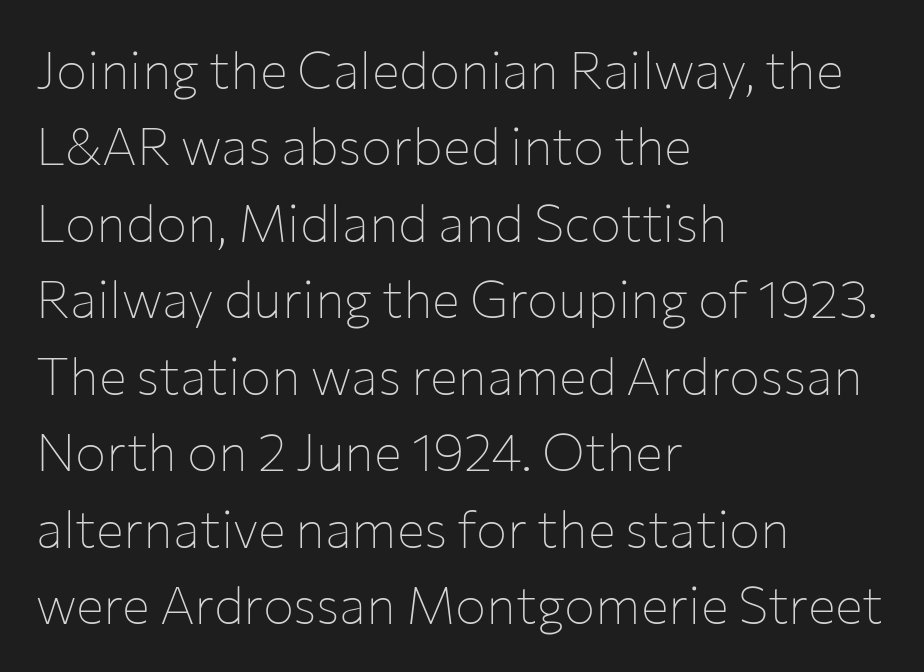
The image shows 52 px thin sans-serif type, upright; set left-aligned, normal line spacing (1.47x), normal letter spacing, not underlined; low stroke contrast and a medium x-height.
